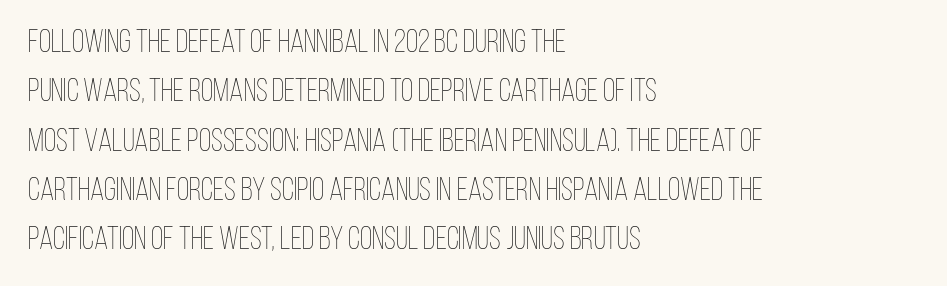
The specimen reads as upright at a glance. Inter-character spacing is left at the font's built-in metrics. Is the block centered? No — it sits flush against the left margin. How would I describe the line gaps? Plain and ordinary.
